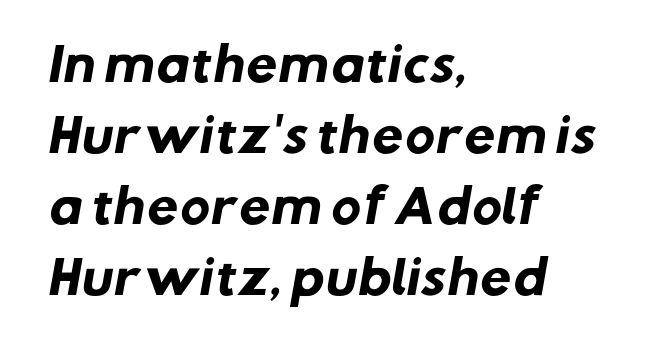
{"serif": "no", "bold": "yes", "weight": "heavy", "width": "normal", "stroke_contrast": "low", "x_height": "medium", "monospaced": "no", "underline": "no", "align": "left", "line_spacing": "normal", "line_spacing_ratio": 1.58, "letter_spacing": "normal", "letter_spacing_em": 0.0, "glyph_px": 45}
